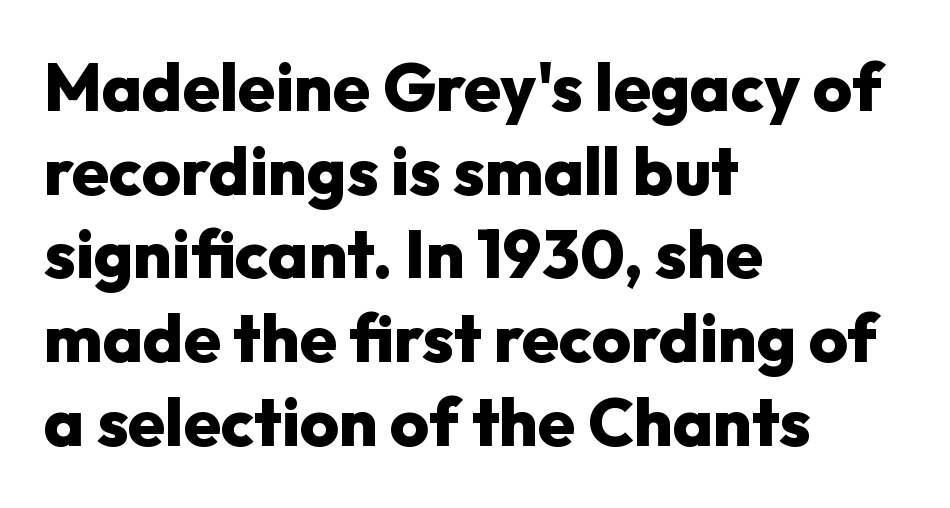
The space between consecutive lines is moderate. The space beneath each line is pristine and unruled. The axis of the letterforms is exactly vertical. Strong, thick strokes mark this as bold type.
